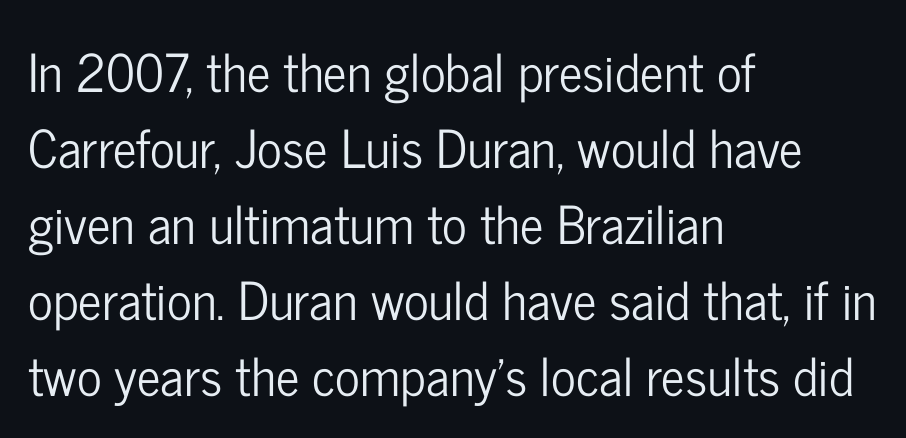
{"serif": "no", "italic": "no", "width": "condensed", "stroke_contrast": "low", "x_height": "medium", "monospaced": "no", "underline": "no", "align": "left", "line_spacing": "normal", "line_spacing_ratio": 1.46, "letter_spacing": "normal", "letter_spacing_em": 0.0, "glyph_px": 52}
